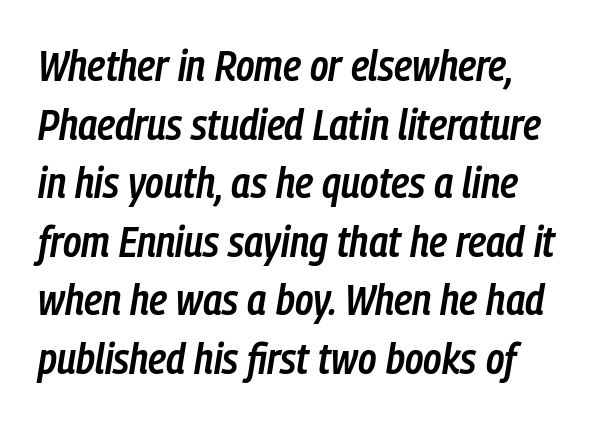
Q: Is the text bold? A: Semi-bold.
Q: Is the text italic (slanted)? A: Yes, it leans right by about 9 degrees.
Q: Is the text underlined? A: No.
Q: How is the paragraph aligned? A: Left-aligned.
Q: Is the spacing between letters normal or unusually wide? A: Normal.
Q: Is the spacing between lines tight, normal or loose? A: Normal.
Q: Width (condensed, normal, or wide)? A: Condensed.
Q: Stroke contrast? A: Low.
Q: x-height? A: Medium.
Q: Monospaced? A: No.
